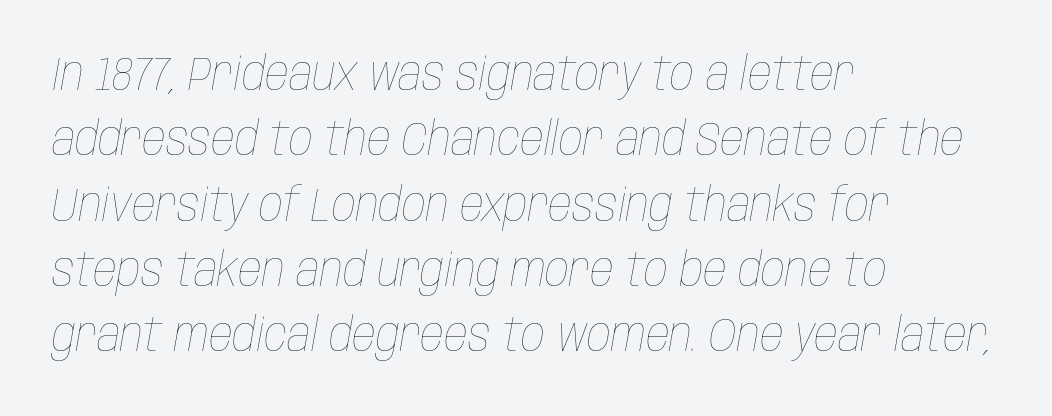
The image shows 47 px thin, condensed type, italic (leaning right); set left-aligned, normal line spacing (1.39x), normal letter spacing, not underlined; low stroke contrast and a large x-height.
